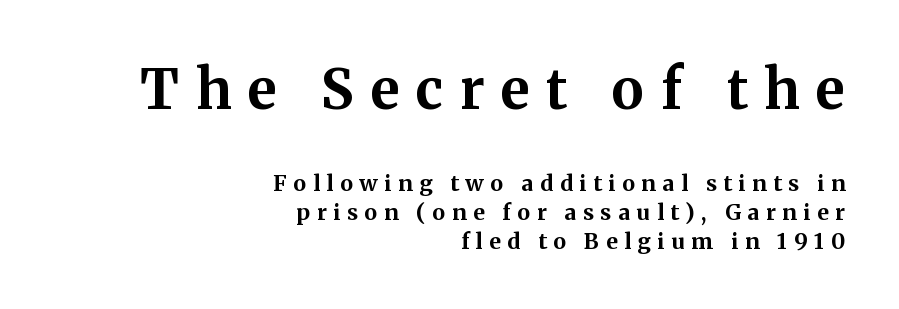
Q: Is the text bold? A: Yes.
Q: Is the text italic (slanted)? A: No, it is upright.
Q: Is the typeface a serif or a sans-serif typeface? A: Serif.
Q: Is the text underlined? A: No.
Q: How is the paragraph aligned? A: Right-aligned.
Q: Is the spacing between letters normal or unusually wide? A: Unusually wide.
Q: Is the spacing between lines tight, normal or loose? A: Normal.
Q: Which block of text is set in a larger size, the first (top) or the second (bottom)? A: The first (top) one.
Q: Width (condensed, normal, or wide)? A: Normal.
Q: Stroke contrast? A: Medium.
Q: x-height? A: Medium.
Q: Monospaced? A: No.
